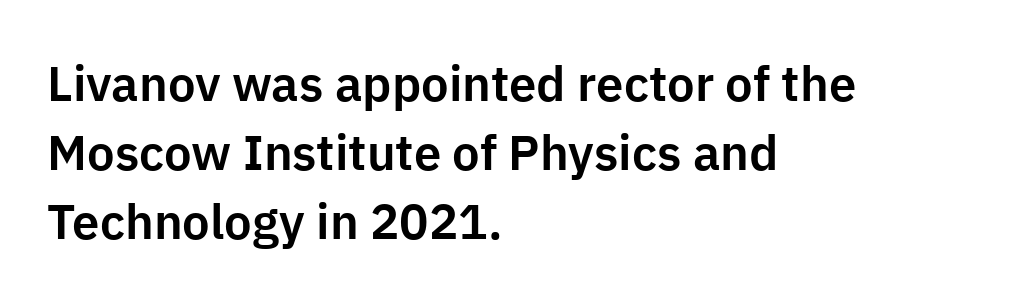
The image shows 49 px sans-serif type, upright; set left-aligned, normal line spacing (1.41x), normal letter spacing, not underlined; low stroke contrast and a medium x-height.
